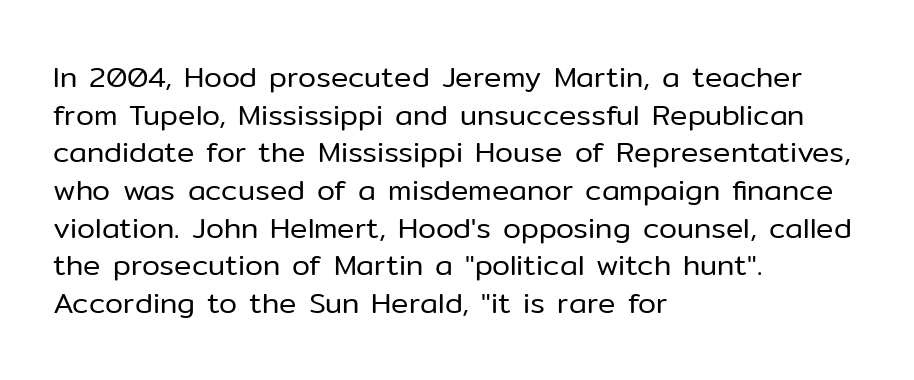
The image shows 29 px regular-weight sans-serif type, upright; set left-aligned, normal line spacing (1.3x), normal letter spacing, not underlined; low stroke contrast and a medium x-height.
